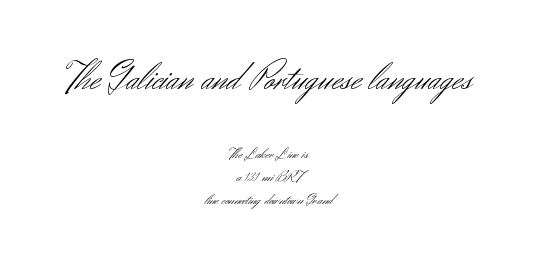
The rendering keeps characters at their native spacing. Both edges are ragged and mirror each other, which tells us the setting is centered. Stroke terminals: plain, sans-serif. The passage shown is typed in a proportional face where columns would drift. Letters have the restrained weight of plain body copy at most. The space directly below the letters is spotless.
